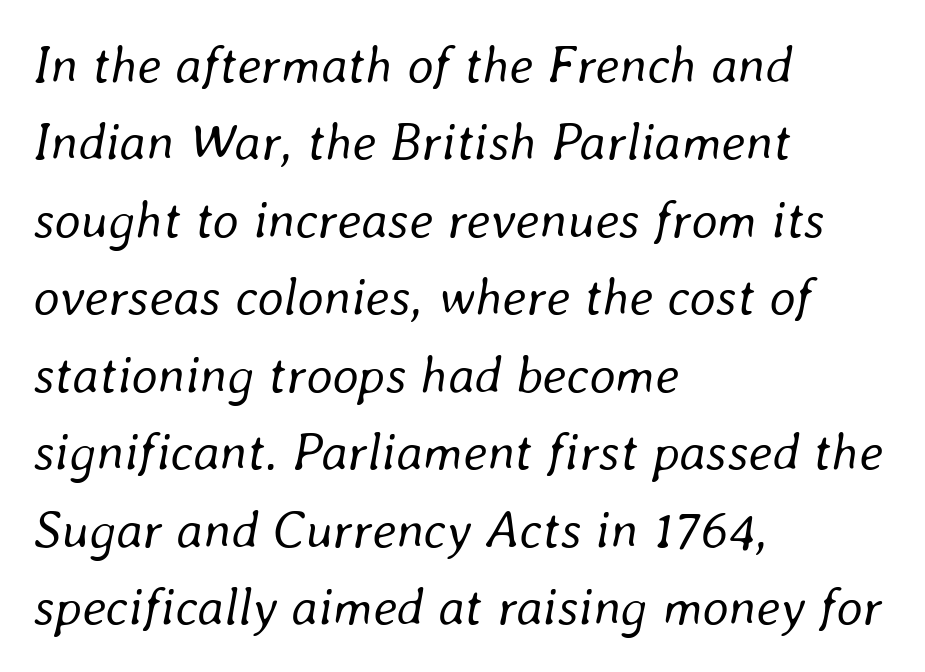
You could not count columns in this text — the font is proportionally spaced. The type is set solid horizontally, with unmodified tracking. Has an underline been added? It has not. Is the stroke heavy? The answer is a plain regular-or-lighter. Casual observation: everything's shoved over to the left.
